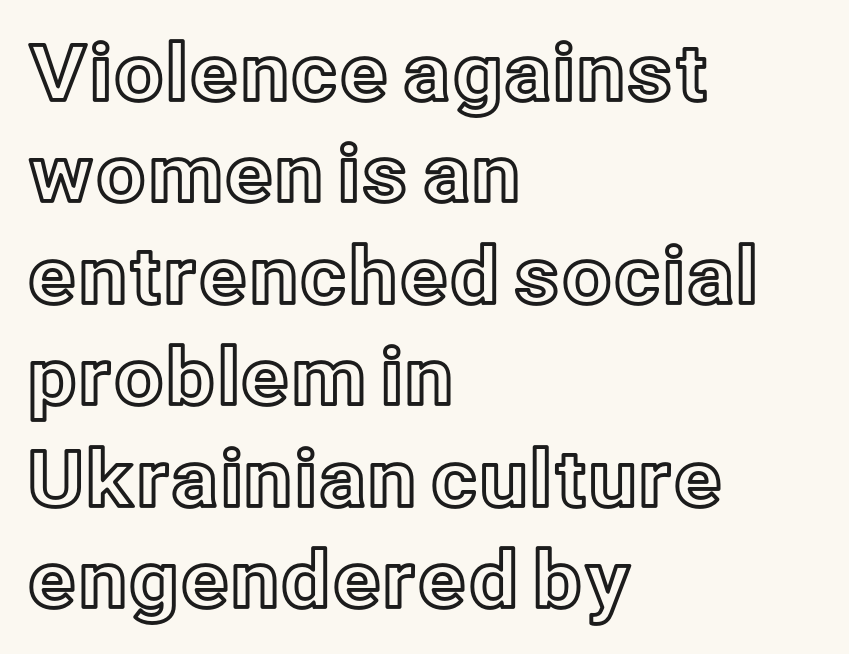
{"italic": "no", "width": "normal", "x_height": "medium", "monospaced": "no", "underline": "no", "align": "left", "line_spacing": "normal", "line_spacing_ratio": 1.3, "letter_spacing": "normal", "letter_spacing_em": 0.0, "glyph_px": 78}
